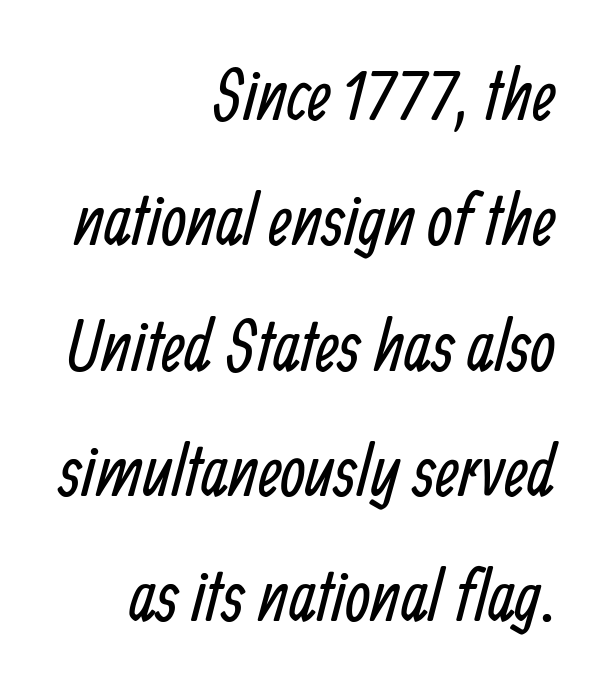
Looks like regular typesetting: each glyph gets only the width it needs. Compared with a flush-left layout, this one pins lines to the opposite, right side. Compared with typical body copy, the letter spacing here is the same. The glyphs in this specimen are sans serif. Clear beneath every line of the passage.
